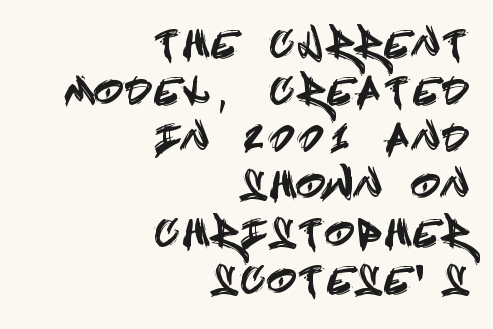
The image shows 36 px condensed sans-serif type; set right-aligned, normal line spacing (1.31x), unusually wide letter spacing (+0.24 em), not underlined; a large x-height.
